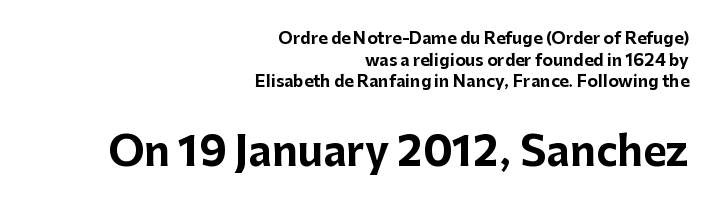
The image shows 40 px bold sans-serif type, upright; set right-aligned, normal line spacing (1.35x), normal letter spacing, not underlined; the second (bottom) block is 2.5x larger; low stroke contrast and a medium x-height.
